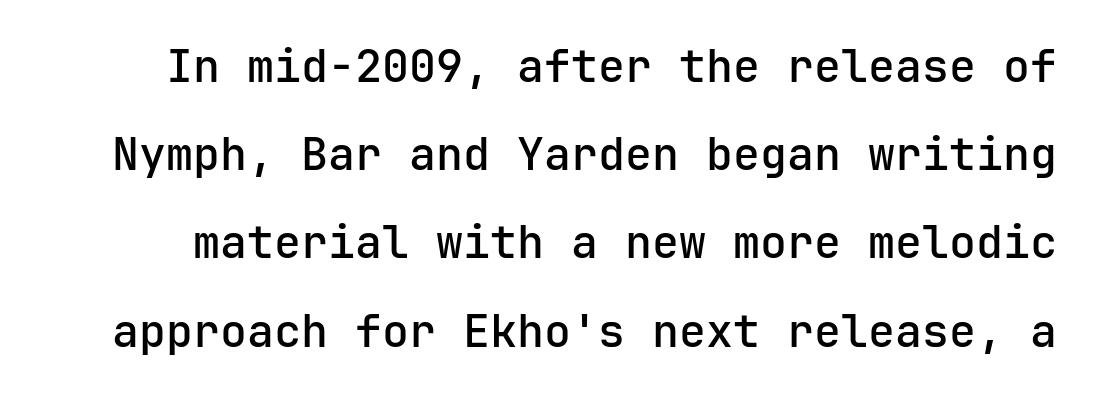
Italic: no, the glyphs are upright roman. The gaps between neighbouring characters are ordinary and unremarkable. This sample has the even, mechanical cadence of fixed-width lettering. The area under the type is left untouched. Nope, no serifs anywhere on these letters.
